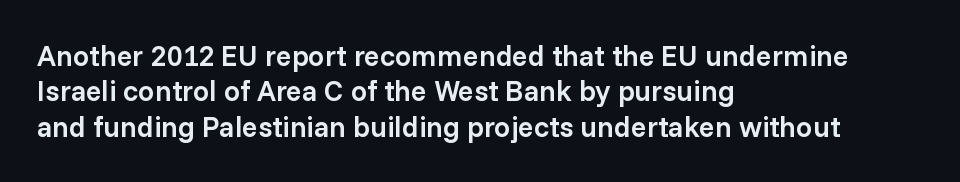
Observe the absence of serifs on each vertical stroke in this sample. The area under the type is left untouched. Compared with typical body copy, the letter spacing here is the same. How heavy is the stroke? Medium-heavy — a semibold, shy of bold.
